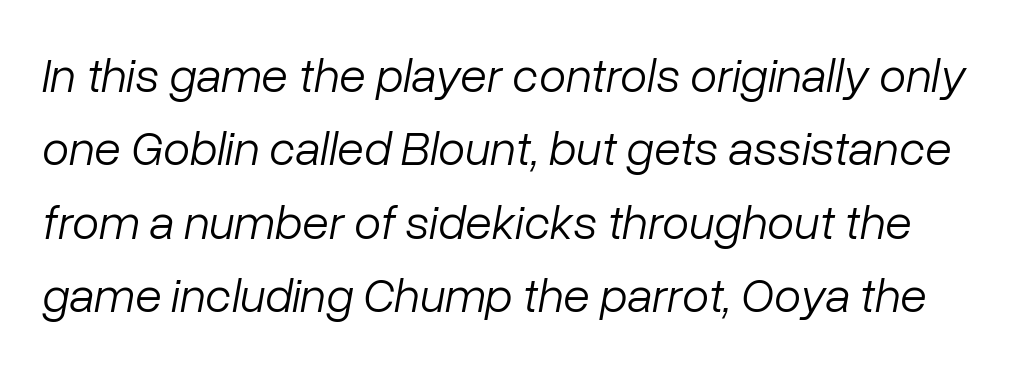
{"italic": "yes", "lean": "right", "slant_degrees": 10, "bold": "no", "weight": "light", "width": "normal", "stroke_contrast": "low", "x_height": "medium", "monospaced": "no", "underline": "no", "line_spacing": "normal", "line_spacing_ratio": 1.5, "letter_spacing": "normal", "letter_spacing_em": 0.0, "glyph_px": 49}
